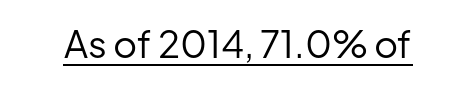
The typography opts for an upright posture over an oblique one. Words appear dense and cohesive because spacing is normal. The passage shown is underscored from start to finish. This is sans-serif lettering, the kind often seen on screens and signage. The rendering uses natural spacing where letterforms have individual widths. Stroke thickness stays within the range of a standard reading face or lighter.
